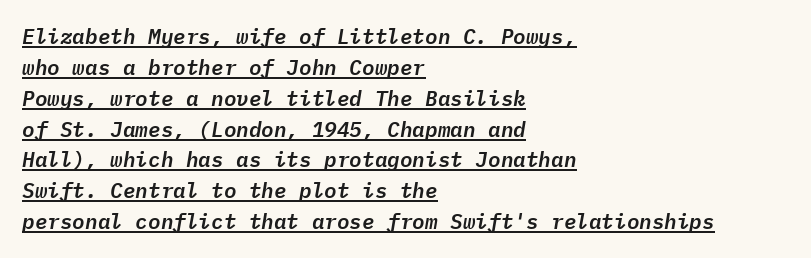
The image shows 21 px text type, italic (leaning right); set left-aligned, normal line spacing (1.47x), normal letter spacing, underlined.
